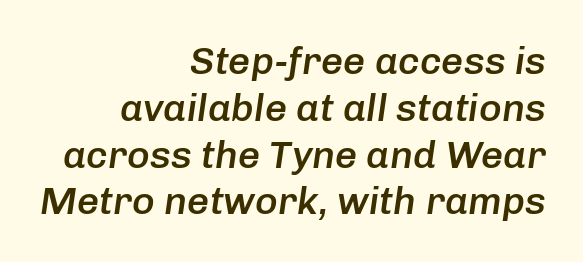
The image shows 39 px semibold type, italic (leaning right); set right-aligned, line spacing 1.2x, normal letter spacing, not underlined; low stroke contrast and a medium x-height.
